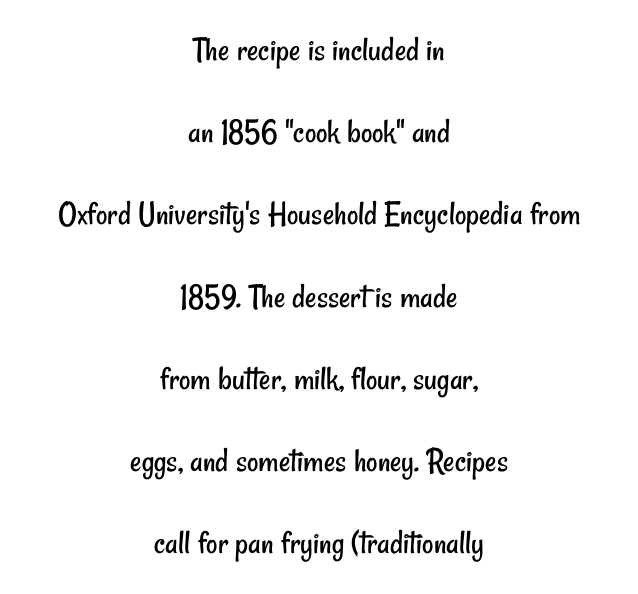
Default kerning and tracking; the words read as compact shapes. Each new line begins a long way beneath the previous one. The lines in this sample share a center point and differ in where they start and stop. The words here are not underlined. Unbolded letterforms with no extra heft. What kind of face is this? One without serifs — a sans.
